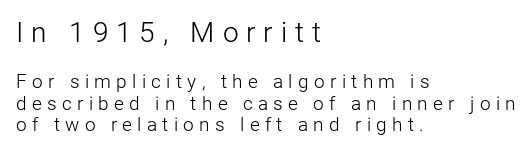
{"serif": "no", "italic": "no", "bold": "no", "weight": "light", "width": "normal", "stroke_contrast": "low", "x_height": "medium", "monospaced": "no", "underline": "no", "align": "left", "line_spacing": "tight", "line_spacing_ratio": 1.13, "letter_spacing": "wide", "letter_spacing_em": 0.28, "larger_block": "first", "size_ratio": 1.47, "glyph_px": 28}
